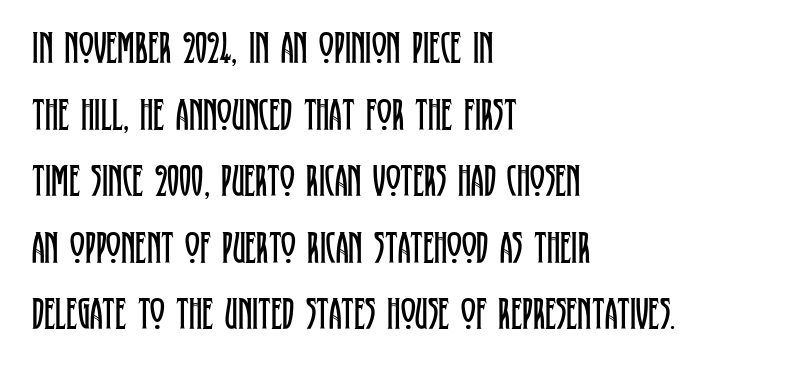
{"serif": "yes", "italic": "no", "bold": "no", "weight": "regular", "width": "condensed", "stroke_contrast": "low", "x_height": "large", "monospaced": "no", "underline": "no", "align": "left", "line_spacing": "normal", "line_spacing_ratio": 1.48, "letter_spacing": "normal", "letter_spacing_em": 0.0, "glyph_px": 45}
